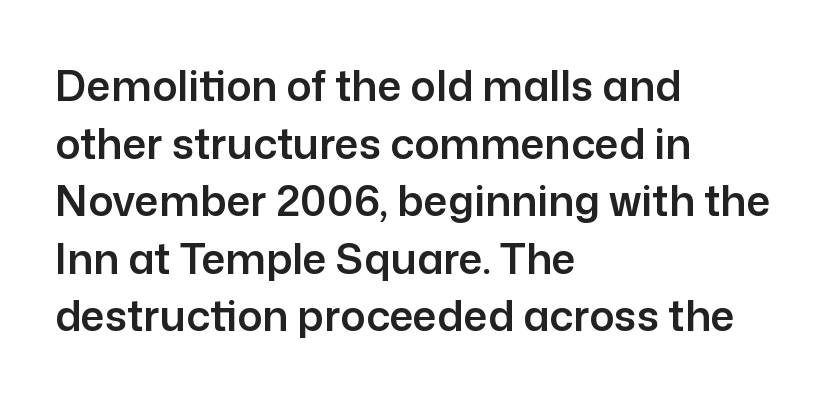
The glyphs are unaccompanied by any horizontal stroke below them. These lines were composed using upright roman letters. Here the designer chose a conventional face with non-uniform glyph widths. Stroke terminals: plain, sans-serif.
